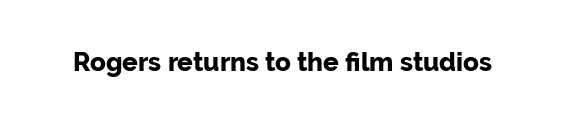
{"italic": "no", "bold": "yes", "underline": "no", "letter_spacing": "normal", "letter_spacing_em": 0.0, "glyph_px": 26}
